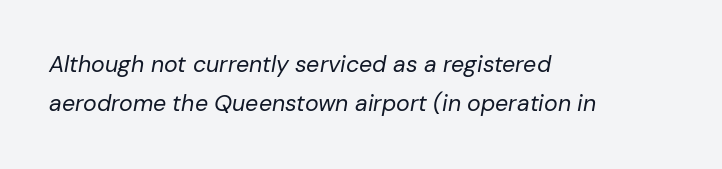
The image shows 23 px text type, italic (leaning right); set left-aligned, line spacing 1.71x, normal letter spacing, not underlined.
